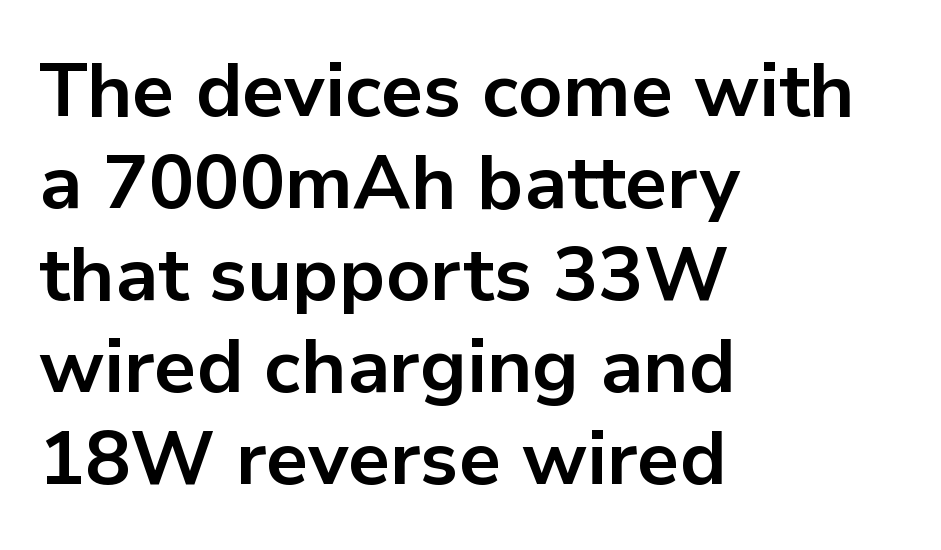
The image shows 76 px bold sans-serif type, upright; set left-aligned, line spacing 1.21x, normal letter spacing, not underlined; low stroke contrast and a medium x-height.
